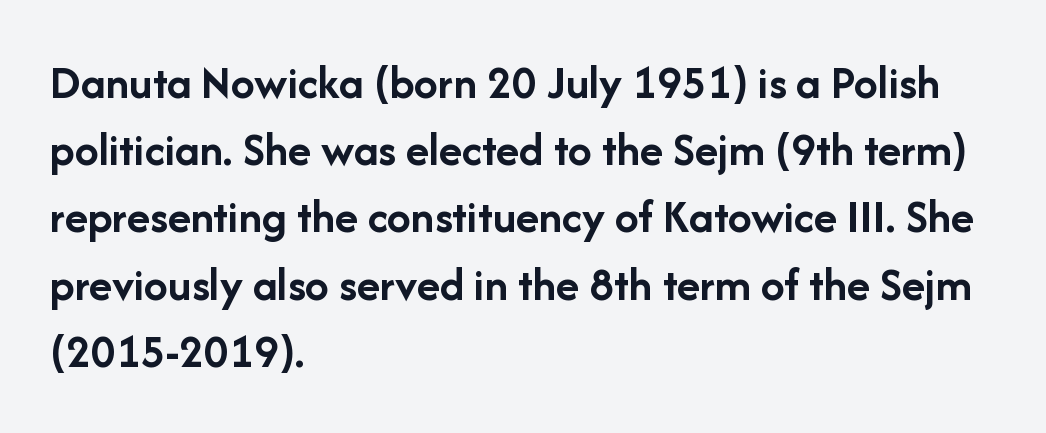
You can tell from the bare stems that sans-serif type was used. A classic flush-left, rag-right setting is used for this passage. Strokes here are thick enough to call this a true bold. Characters follow at the spacing the type designer built in. Students, observe: this is what conventionally led text looks like. The specimen omits any rule beneath the text block's lines.
